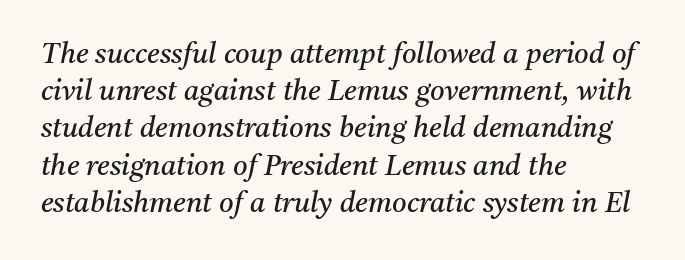
The image shows 28 px regular-weight serif type, italic (leaning right); set left-aligned, normal line spacing (1.33x), normal letter spacing, not underlined; medium stroke contrast and a medium x-height.
